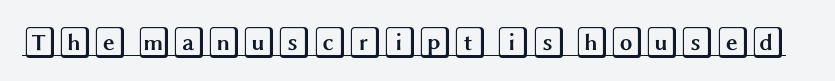
The image shows 32 px wide type, upright; set normal letter spacing, underlined; a large x-height.
